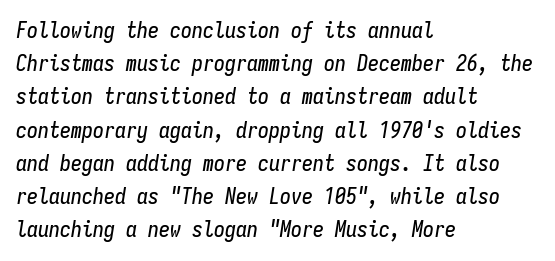
The image shows 22 px text type, italic (leaning right); set left-aligned, normal line spacing (1.51x), normal letter spacing, not underlined.
